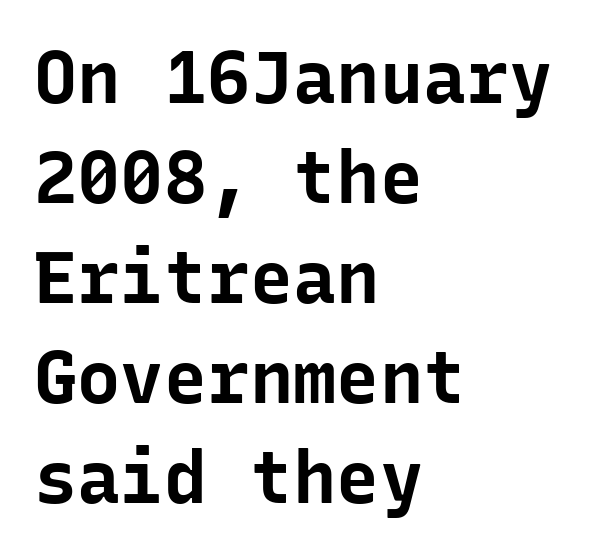
{"serif": "no", "italic": "no", "bold": "yes", "weight": "bold", "width": "normal", "stroke_contrast": "low", "x_height": "medium", "monospaced": "yes", "underline": "no", "align": "left", "line_spacing": "normal", "line_spacing_ratio": 1.39, "letter_spacing": "normal", "letter_spacing_em": 0.0, "glyph_px": 72}
